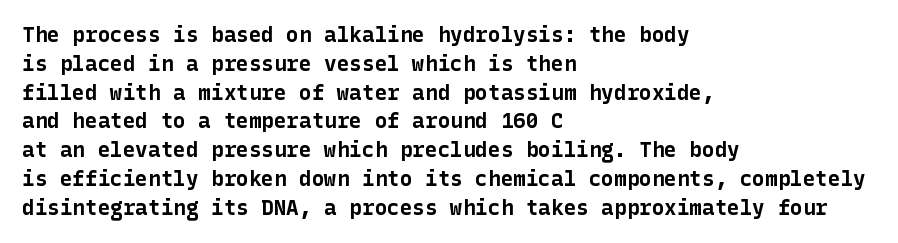
{"italic": "no", "bold": "yes", "underline": "no", "align": "left", "line_spacing": "normal", "line_spacing_ratio": 1.37, "letter_spacing": "normal", "letter_spacing_em": 0.0, "glyph_px": 21}
